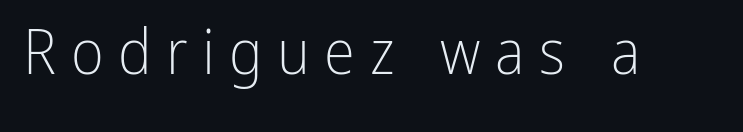
Heft: none added — not bold. Think of a printed novel: that variable character pitch is what you see here. Students, note that the glyphs here are deliberately spaced far apart. The type sits square on the baseline with zero lean. A bare baseline throughout the passage. Typographically, this falls in the sans-serif category.
